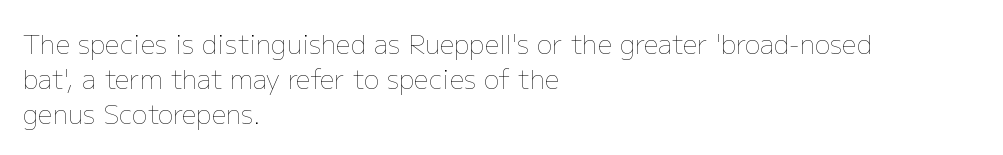
The strip under each line holds only bare page. Short note: letters normally spaced. The axis of the letterforms is exactly vertical. Line spacing here is normal. The rendering anchors every line to the left-hand side.
